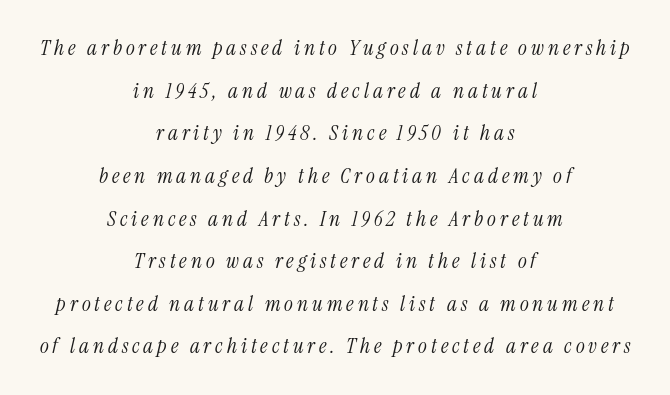
Both edges are ragged and mirror each other, which tells us the setting is centered. Clear beneath every line of the passage. You could fit nearly another row in the gap between these rows. Does the lettering tilt? It does — this is italic. Stroke thickness stays within the range of a standard reading face or lighter.
